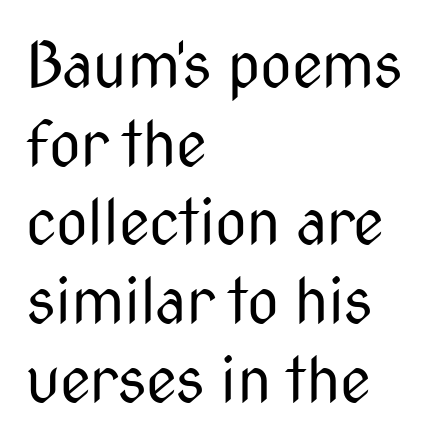
Q: Is the text bold? A: No.
Q: Is the text italic (slanted)? A: No, it is upright.
Q: Is the typeface a serif or a sans-serif typeface? A: Sans-serif.
Q: Is the text underlined? A: No.
Q: How is the paragraph aligned? A: Left-aligned.
Q: Is the spacing between letters normal or unusually wide? A: Normal.
Q: Is the spacing between lines tight, normal or loose? A: Normal.
Q: Width (condensed, normal, or wide)? A: Condensed.
Q: Stroke contrast? A: Medium.
Q: x-height? A: Medium.
Q: Monospaced? A: No.
